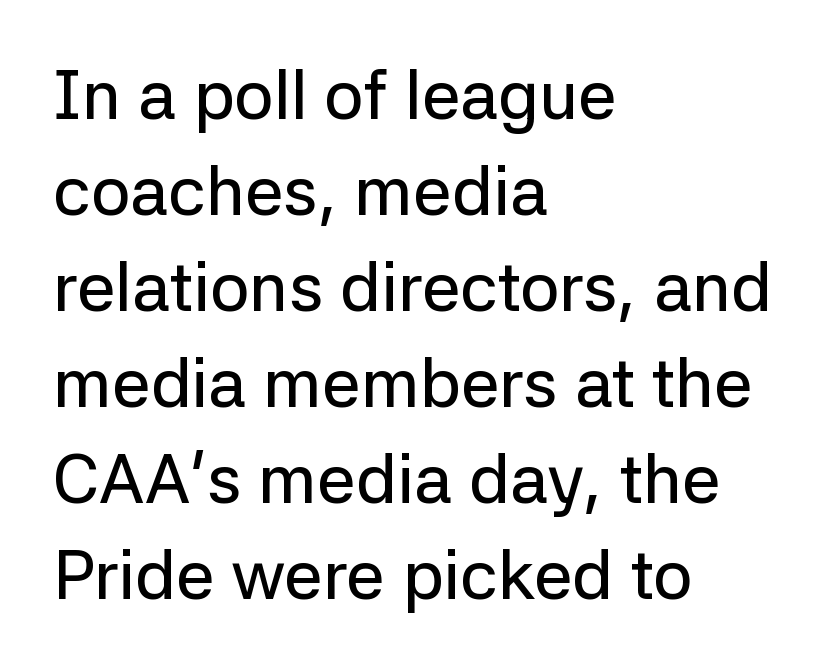
{"serif": "no", "italic": "no", "width": "normal", "stroke_contrast": "low", "x_height": "medium", "monospaced": "no", "underline": "no", "align": "left", "line_spacing": "normal", "line_spacing_ratio": 1.39, "letter_spacing": "normal", "letter_spacing_em": 0.0, "glyph_px": 69}
